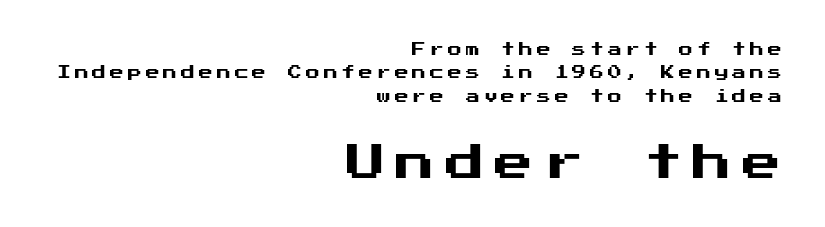
The face used here appears at its bigger size in the lower chunk. This rendering uses right alignment, leaving the left contour irregular. Observe the wide spacing: letters keep a clear distance from each other. One glance says typical: line gaps are just what's usual. Each letter's strokes conclude bluntly, with no projecting serifs.
